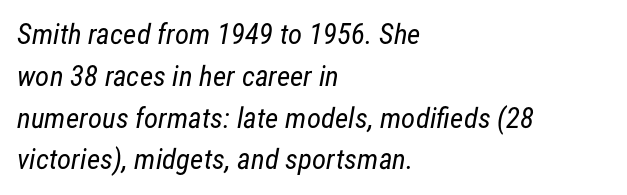
Q: Is the text bold? A: No.
Q: Is the typeface a serif or a sans-serif typeface? A: Sans-serif.
Q: Is the text underlined? A: No.
Q: How is the paragraph aligned? A: Left-aligned.
Q: Is the spacing between letters normal or unusually wide? A: Normal.
Q: Is the spacing between lines tight, normal or loose? A: Normal.
Q: Width (condensed, normal, or wide)? A: Condensed.
Q: Stroke contrast? A: Low.
Q: x-height? A: Medium.
Q: Monospaced? A: No.
